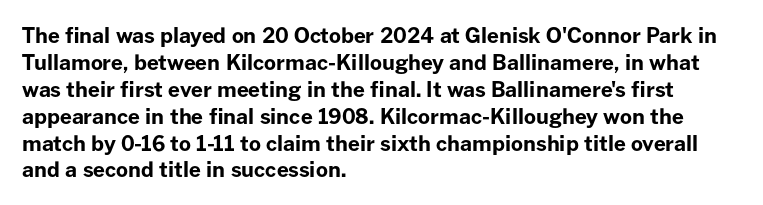
Which margin do the lines hug? The left one — the right edge is uneven. The foot of each line stays bare and open. Strokes here are thick enough to call this a true bold. Does the lettering tilt? It doesn't — this is upright. You could call the tracking neutral — neither tight nor loose. Interline gaps are of average width in this sample.
